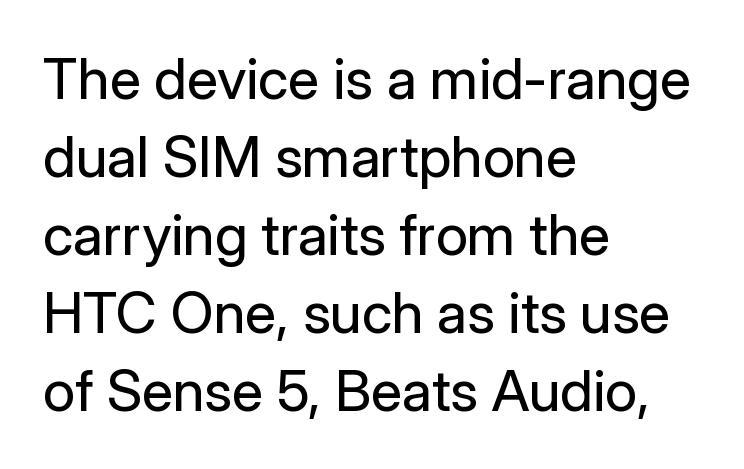
The paragraph has a hard left edge and a soft right edge. Does the lettering tilt? It doesn't — this is upright. If you measured baseline to baseline, you'd find a middling distance. A typesetter would call this proportional, since set widths differ per character.
